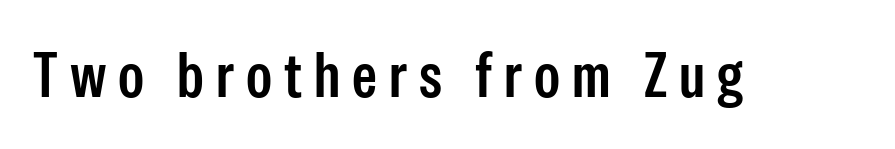
The image shows 63 px condensed sans-serif type, upright; set not underlined; low stroke contrast and a medium x-height.
